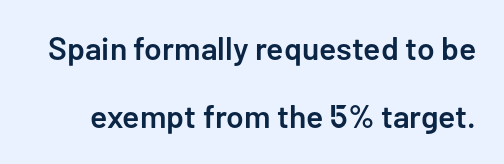
Here the designer chose a conventional face with non-uniform glyph widths. Clear beneath every line of the passage. Firm but not heavy-handed strokes: this text is semibold. There is no visible air inserted between adjacent glyphs.
